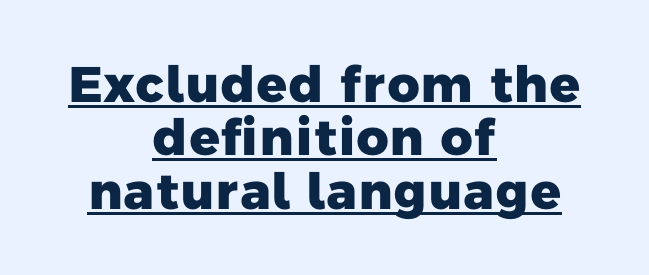
The image shows 50 px heavy sans-serif type; set centered, tight line spacing (1.07x), normal letter spacing, underlined; low stroke contrast and a medium x-height.
